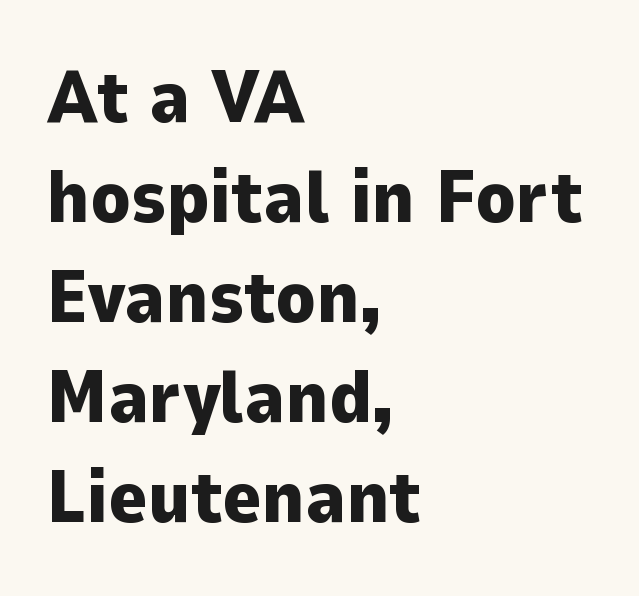
{"serif": "no", "italic": "no", "bold": "yes", "weight": "heavy", "width": "normal", "stroke_contrast": "low", "x_height": "medium", "monospaced": "no", "underline": "no", "align": "left", "line_spacing": "normal", "line_spacing_ratio": 1.35, "letter_spacing": "normal", "letter_spacing_em": 0.0, "glyph_px": 74}
